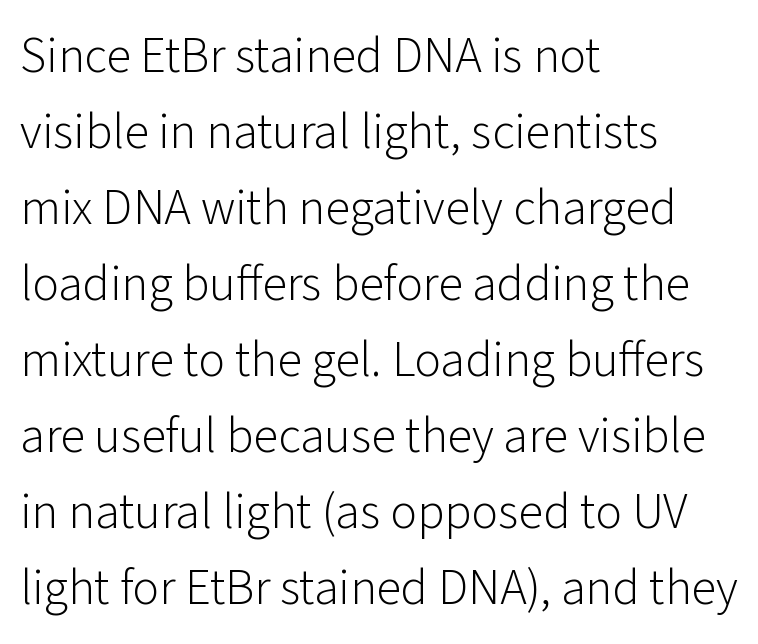
Q: Is the text bold? A: No.
Q: Is the text italic (slanted)? A: No, it is upright.
Q: Is the typeface a serif or a sans-serif typeface? A: Sans-serif.
Q: Is the text underlined? A: No.
Q: How is the paragraph aligned? A: Left-aligned.
Q: Is the spacing between letters normal or unusually wide? A: Normal.
Q: Is the spacing between lines tight, normal or loose? A: Normal.
Q: Width (condensed, normal, or wide)? A: Normal.
Q: Stroke contrast? A: Low.
Q: x-height? A: Medium.
Q: Monospaced? A: No.
